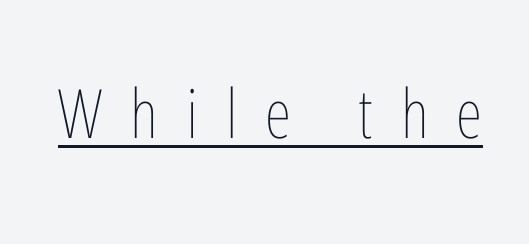
{"italic": "no", "bold": "no", "weight": "thin", "width": "condensed", "stroke_contrast": "low", "x_height": "medium", "monospaced": "no", "underline": "yes", "letter_spacing": "wide", "letter_spacing_em": 0.41, "glyph_px": 68}
